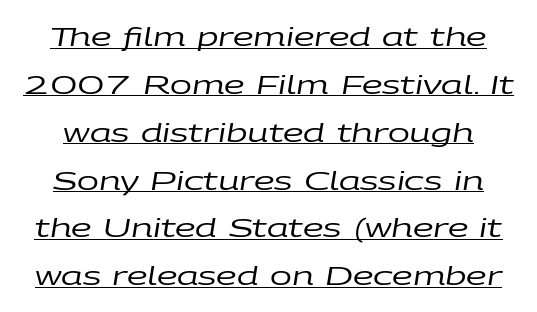
{"italic": "yes", "lean": "right", "slant_degrees": 9, "bold": "no", "underline": "yes", "line_spacing_ratio": 1.84, "letter_spacing": "normal", "letter_spacing_em": 0.0, "glyph_px": 26}
